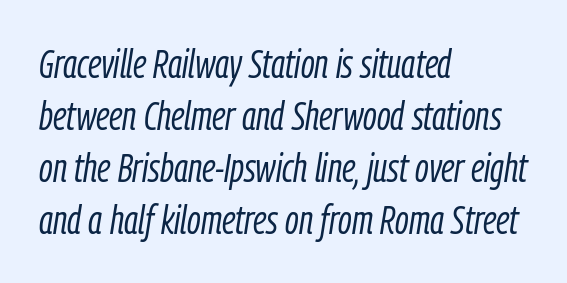
The image shows 40 px light, condensed type, italic (leaning right); set left-aligned, normal line spacing (1.3x), normal letter spacing, not underlined; low stroke contrast and a medium x-height.
